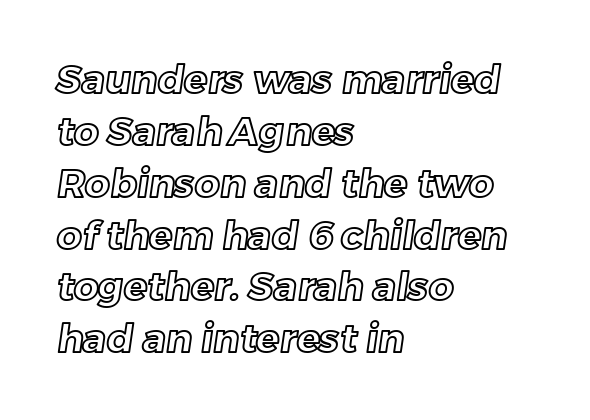
The image shows 39 px text type; set left-aligned, normal line spacing (1.33x), normal letter spacing, not underlined; a medium x-height.
